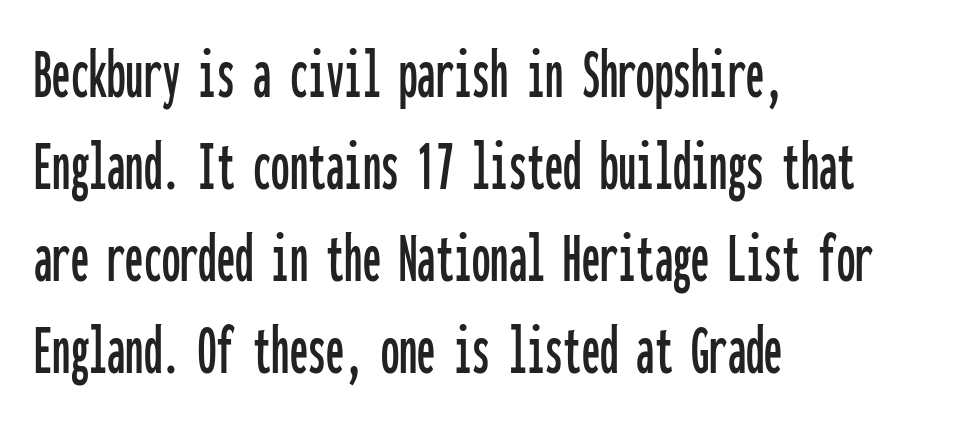
The image shows 73 px condensed sans-serif type, upright, monospaced; set left-aligned, normal line spacing (1.26x), normal letter spacing, not underlined; low stroke contrast and a medium x-height.
